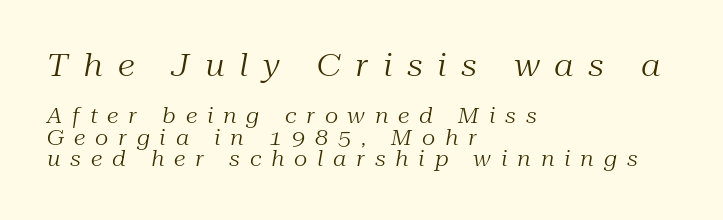
{"serif": "yes", "italic": "yes", "lean": "right", "slant_degrees": 10, "bold": "no", "weight": "regular", "width": "normal", "stroke_contrast": "medium", "x_height": "medium", "monospaced": "no", "underline": "no", "align": "left", "line_spacing": "tight", "line_spacing_ratio": 1.02, "letter_spacing": "wide", "letter_spacing_em": 0.47, "larger_block": "first", "size_ratio": 1.48, "glyph_px": 31}
